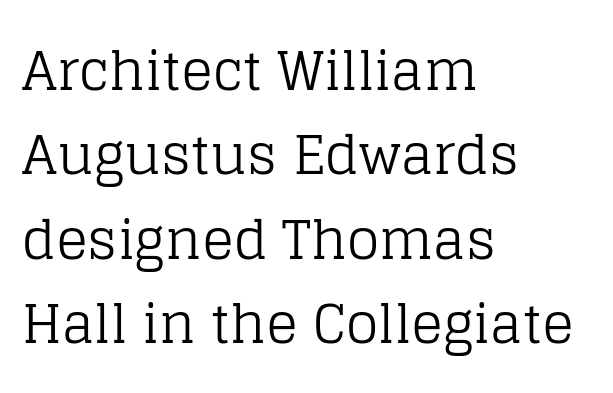
Interline gaps are of average width in this sample. Line beginnings align vertically; line endings do not. The face used here is seriffed, in the tradition of book romans. The weight tops out at a normal text grade. Decoration check: the copy has no underline.
